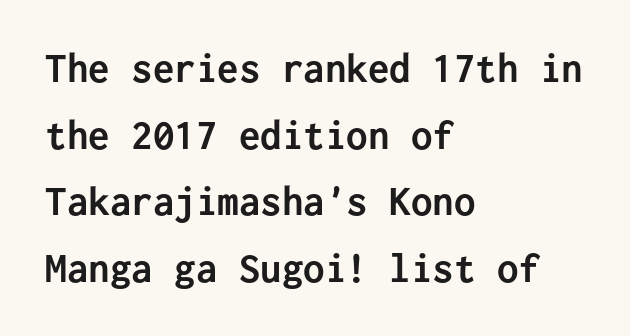
Is the block centered? No — it sits flush against the left margin. Letterform terminals end flat and unadorned throughout the passage. These lines sit exactly where default settings would place them. Monospaced: the letters line up in strict vertical columns. Chunky letters — that's bold for sure.
